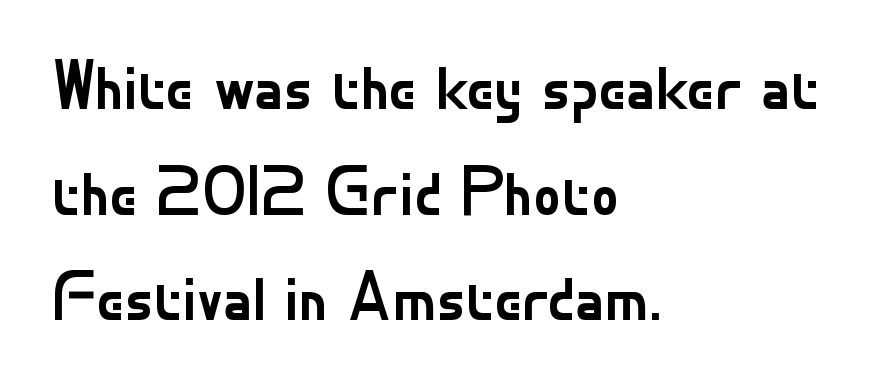
The image shows 69 px regular-weight sans-serif type, upright; set left-aligned, normal line spacing (1.53x), normal letter spacing, not underlined; low stroke contrast and a small x-height.
